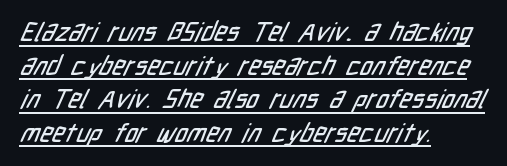
Q: Is the text underlined? A: Yes.
Q: How is the paragraph aligned? A: Left-aligned.
Q: Is the spacing between letters normal or unusually wide? A: Normal.
Q: Is the spacing between lines tight, normal or loose? A: Normal.
